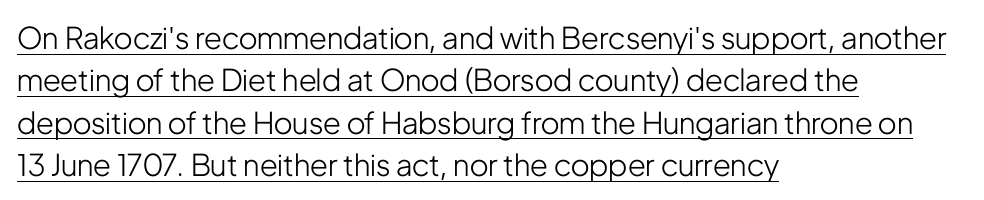
The image shows 30 px light, condensed sans-serif type, upright; set left-aligned, normal line spacing (1.41x), normal letter spacing, underlined; low stroke contrast and a medium x-height.
